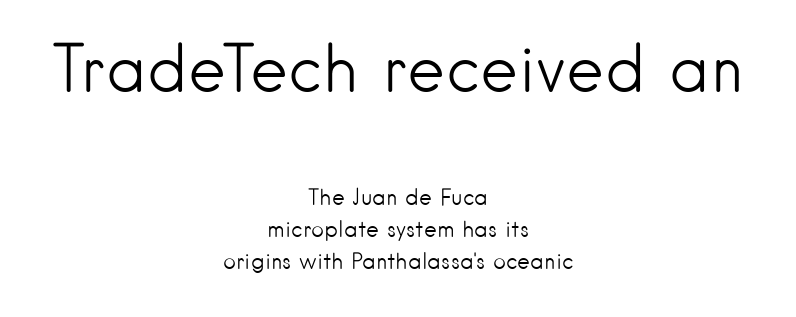
{"serif": "no", "italic": "no", "bold": "no", "weight": "light", "width": "normal", "stroke_contrast": "low", "x_height": "small", "monospaced": "no", "underline": "no", "align": "center", "line_spacing": "normal", "line_spacing_ratio": 1.45, "letter_spacing": "normal", "letter_spacing_em": 0.0, "larger_block": "first", "size_ratio": 2.95, "glyph_px": 65}
